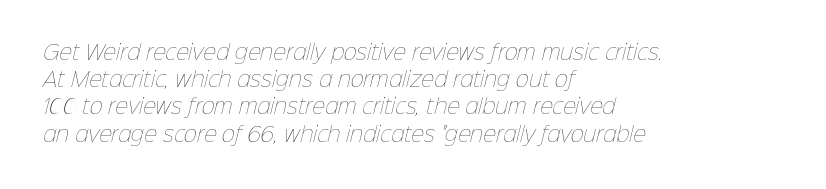
Glyph-to-glyph distance matches everyday printed text. The gap between lines stays unmarked. Vertical stems look standard width or narrower in stroke. The passage shown stacks its lines at a standard gap. The compositor pushed each line to the left boundary.
